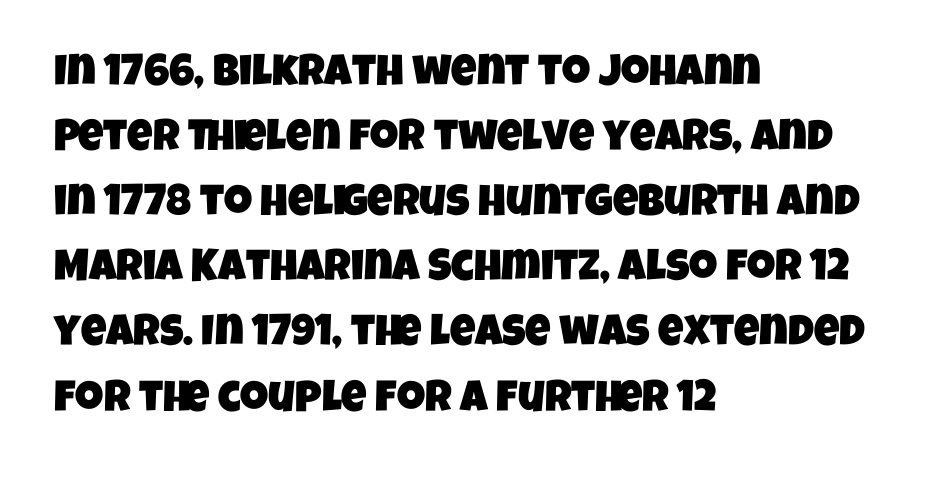
The image shows 44 px condensed sans-serif type; set left-aligned, normal line spacing (1.48x), normal letter spacing, not underlined; low stroke contrast and a large x-height.
